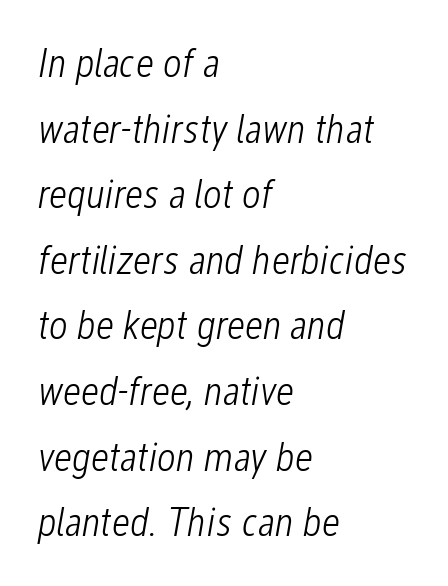
Nobody drew a line under any word here. Do the characters align in a grid? No, the font is proportional. Standard letterfit; no display-style spreading of the glyphs. Is the type slanted? Yes — the strokes lean at a clear angle. Notice how descenders clear the ascenders below comfortably — that's standard leading.
